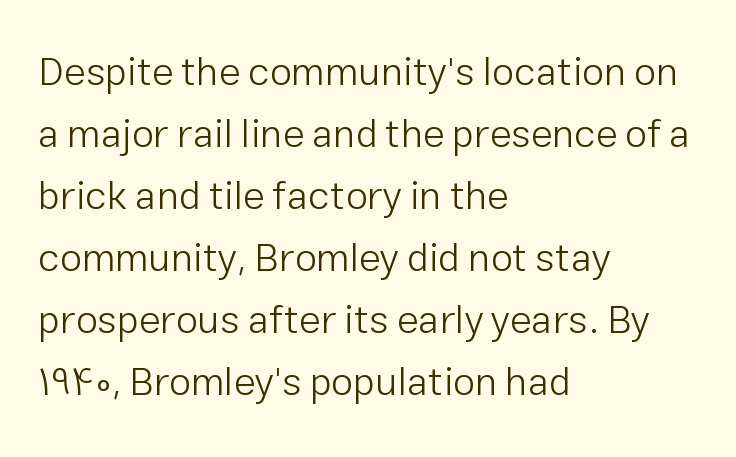
The passage shown is not underscored anywhere. These glyphs show unthickened strokes, regular width or finer. Vertical strokes here are truly vertical. Varying glyph widths throughout — classic text-font behaviour. Letterform terminals end flat and unadorned throughout the passage.
